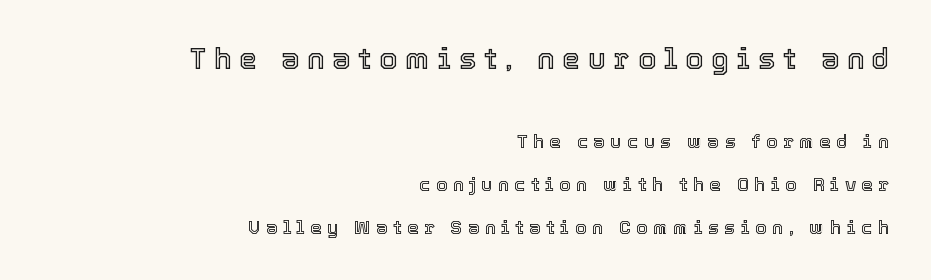
{"italic": "no", "width": "normal", "x_height": "medium", "monospaced": "no", "underline": "no", "align": "right", "line_spacing": "loose", "line_spacing_ratio": 2.25, "letter_spacing": "wide", "letter_spacing_em": 0.27, "larger_block": "first", "size_ratio": 1.53, "glyph_px": 29}
